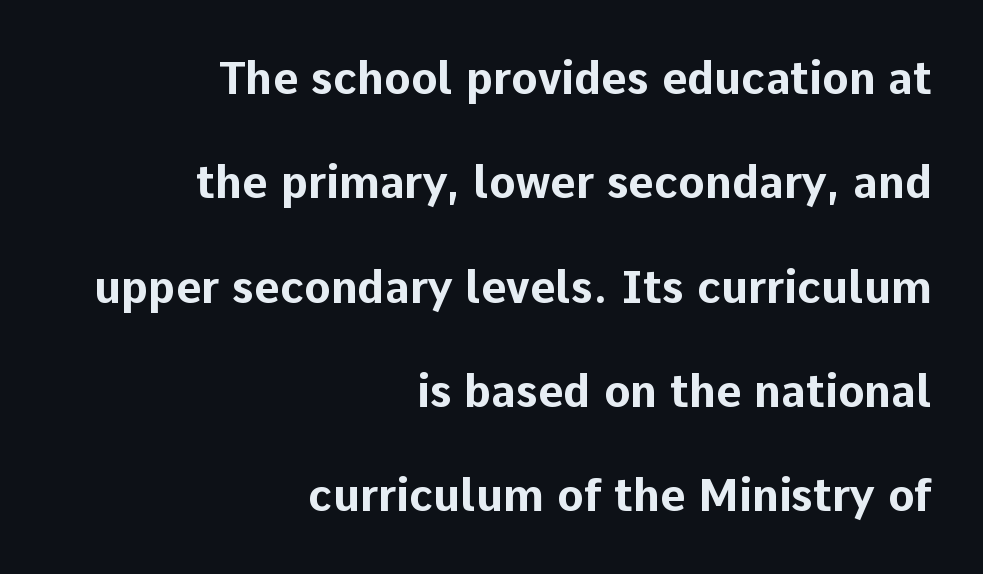
The image shows 44 px bold sans-serif type, upright; set right-aligned, loose line spacing (2.37x), normal letter spacing, not underlined; low stroke contrast and a medium x-height.
